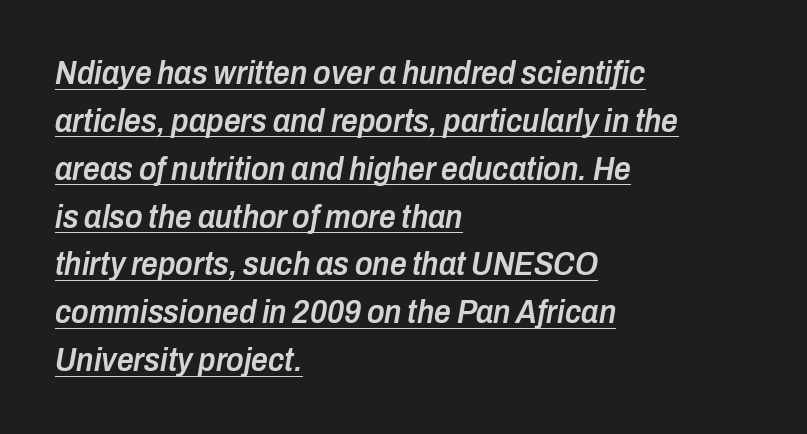
{"italic": "yes", "lean": "right", "slant_degrees": 10, "bold": "semi", "weight": "semibold", "width": "condensed", "stroke_contrast": "low", "x_height": "medium", "monospaced": "no", "underline": "yes", "align": "left", "line_spacing": "normal", "line_spacing_ratio": 1.45, "letter_spacing": "normal", "letter_spacing_em": 0.0, "glyph_px": 33}
